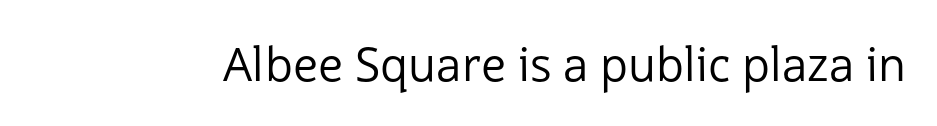
The image shows 46 px regular-weight sans-serif type, upright; set normal letter spacing, not underlined; low stroke contrast and a medium x-height.
